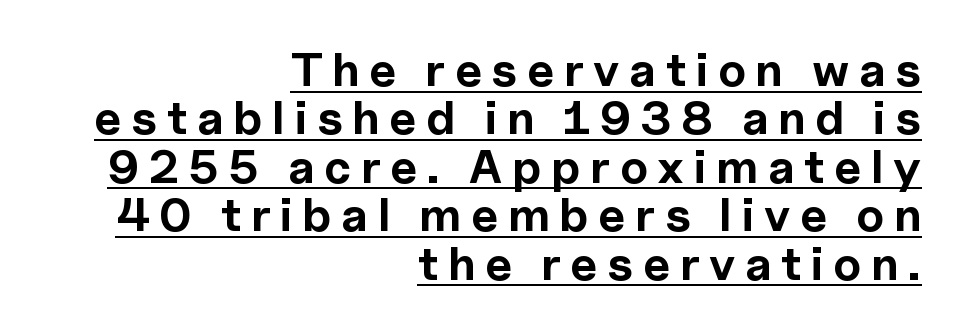
{"serif": "no", "italic": "no", "bold": "yes", "weight": "bold", "width": "normal", "x_height": "medium", "monospaced": "no", "underline": "yes", "align": "right", "line_spacing": "tight", "line_spacing_ratio": 1.03, "letter_spacing": "wide", "letter_spacing_em": 0.21, "glyph_px": 47}
